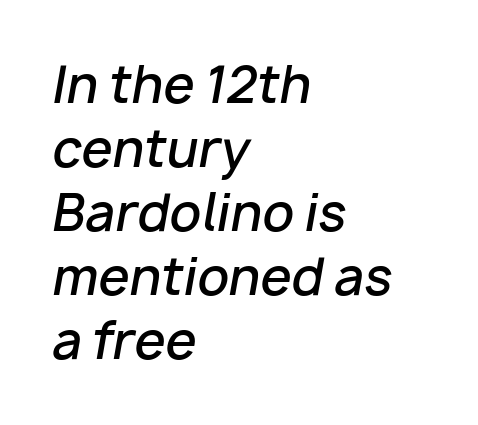
Q: Is the text bold? A: Semi-bold.
Q: Is the text italic (slanted)? A: Yes, it leans right by about 10 degrees.
Q: Is the text underlined? A: No.
Q: How is the paragraph aligned? A: Left-aligned.
Q: Is the spacing between letters normal or unusually wide? A: Normal.
Q: Is the spacing between lines tight, normal or loose? A: Normal.
Q: Width (condensed, normal, or wide)? A: Normal.
Q: Stroke contrast? A: Low.
Q: x-height? A: Medium.
Q: Monospaced? A: No.
